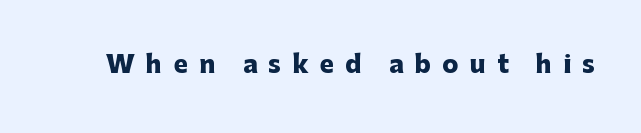
{"italic": "no", "bold": "yes", "underline": "no", "letter_spacing": "wide", "letter_spacing_em": 0.47, "glyph_px": 24}
